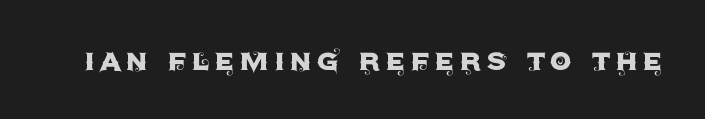
The image shows 35 px sans-serif type, upright; set not underlined; a large x-height.
